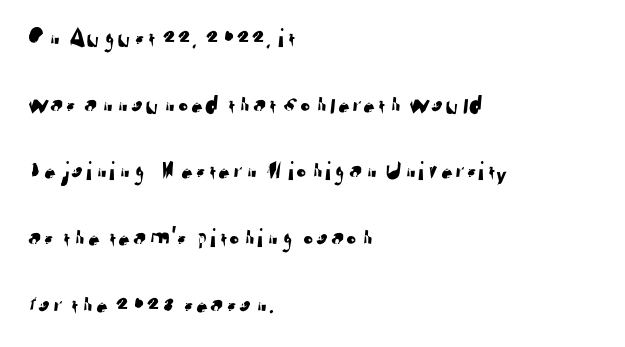
Q: Is the text underlined? A: No.
Q: How is the paragraph aligned? A: Left-aligned.
Q: Is the spacing between letters normal or unusually wide? A: Normal.
Q: Is the spacing between lines tight, normal or loose? A: Loose.
